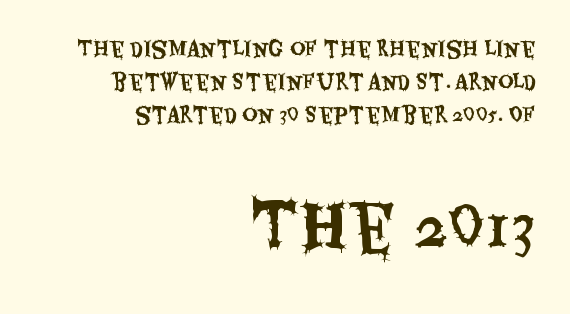
Q: Is the text italic (slanted)? A: No, it is upright.
Q: Is the typeface a serif or a sans-serif typeface? A: Sans-serif.
Q: Is the text underlined? A: No.
Q: How is the paragraph aligned? A: Right-aligned.
Q: Is the spacing between letters normal or unusually wide? A: Normal.
Q: Is the spacing between lines tight, normal or loose? A: Normal.
Q: Which block of text is set in a larger size, the first (top) or the second (bottom)? A: The second (bottom) one.
Q: Width (condensed, normal, or wide)? A: Condensed.
Q: Stroke contrast? A: Medium.
Q: x-height? A: Large.
Q: Monospaced? A: No.
